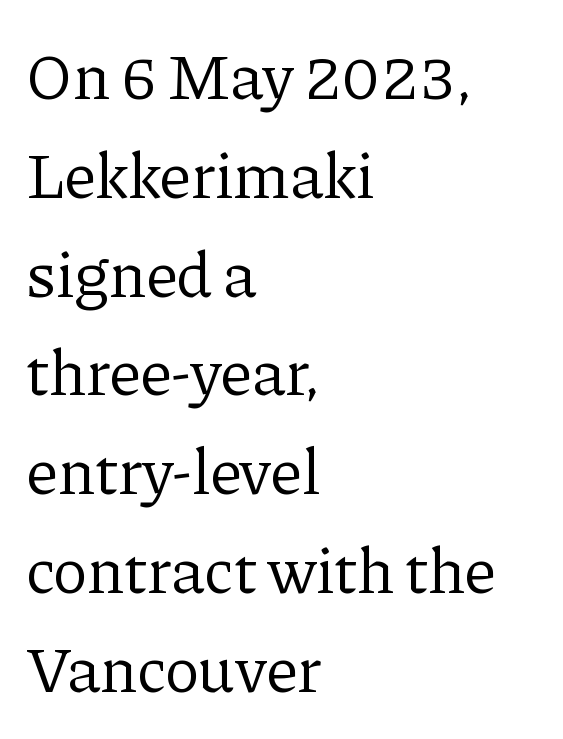
The image shows 65 px regular-weight serif type, upright; set left-aligned, normal line spacing (1.52x), normal letter spacing, not underlined; low stroke contrast and a medium x-height.
